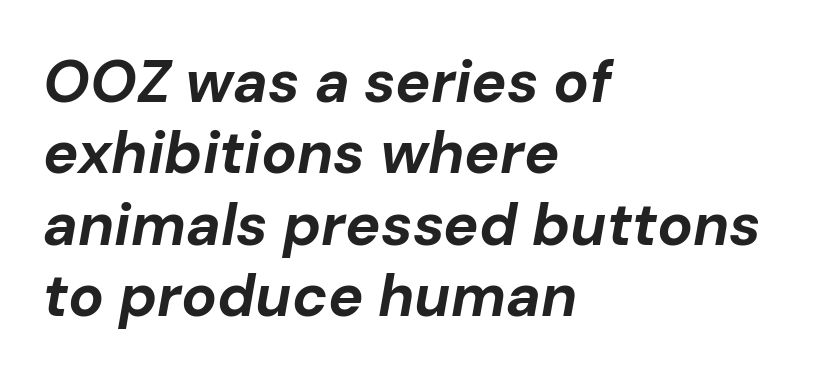
Q: Is the text bold? A: Yes.
Q: Is the text italic (slanted)? A: Yes, it leans right by about 10 degrees.
Q: Is the text underlined? A: No.
Q: How is the paragraph aligned? A: Left-aligned.
Q: Is the spacing between letters normal or unusually wide? A: Normal.
Q: Width (condensed, normal, or wide)? A: Normal.
Q: Stroke contrast? A: Low.
Q: x-height? A: Medium.
Q: Monospaced? A: No.
